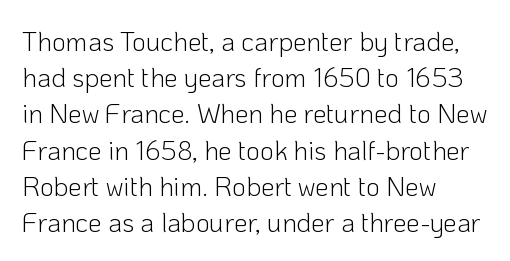
{"italic": "no", "bold": "no", "underline": "no", "align": "left", "line_spacing": "normal", "line_spacing_ratio": 1.34, "letter_spacing": "normal", "letter_spacing_em": 0.0, "glyph_px": 27}
